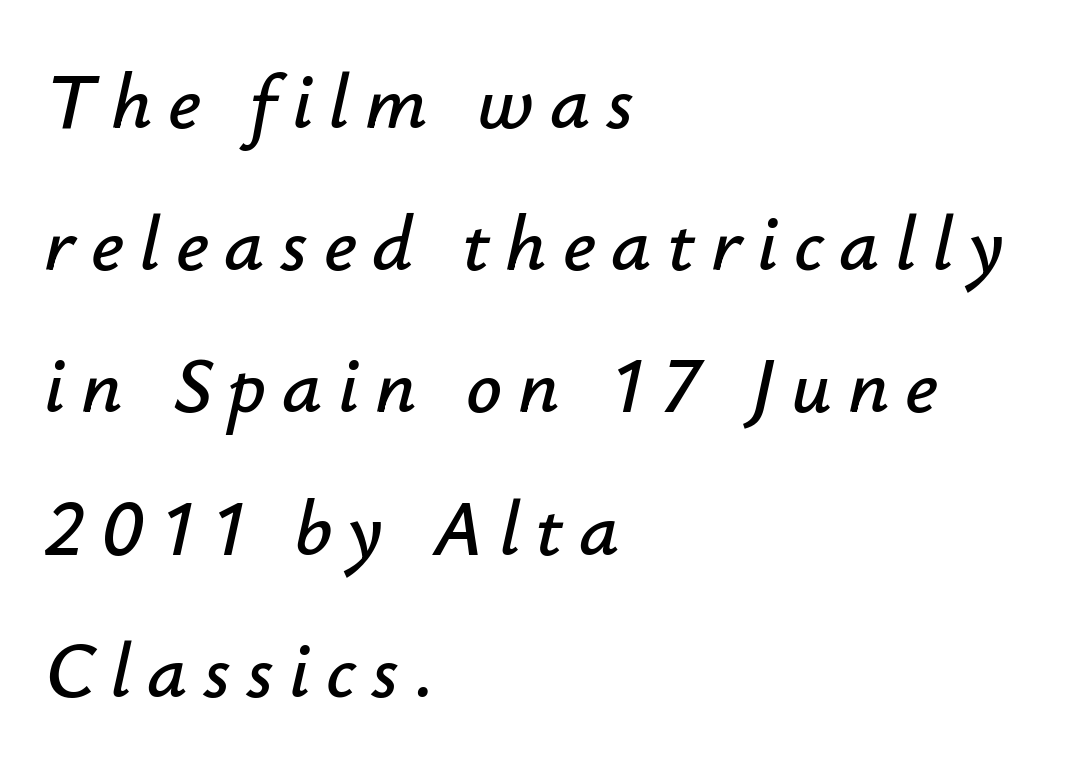
The image shows 79 px text type, italic (leaning right); set left-aligned, line spacing 1.8x, unusually wide letter spacing (+0.2 em), not underlined; low stroke contrast and a small x-height.
